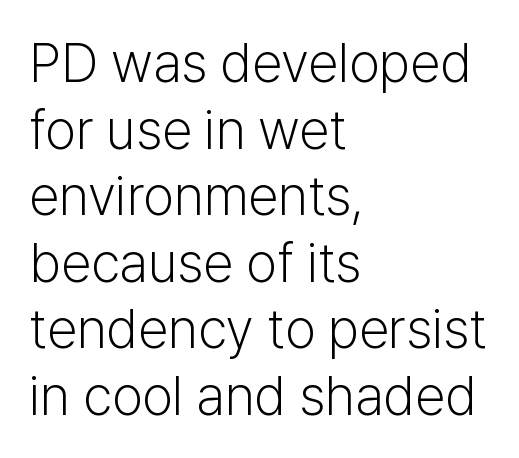
{"serif": "no", "italic": "no", "bold": "no", "weight": "light", "width": "normal", "stroke_contrast": "low", "x_height": "medium", "monospaced": "no", "underline": "no", "align": "left", "line_spacing_ratio": 1.21, "letter_spacing": "normal", "letter_spacing_em": 0.0, "glyph_px": 55}
